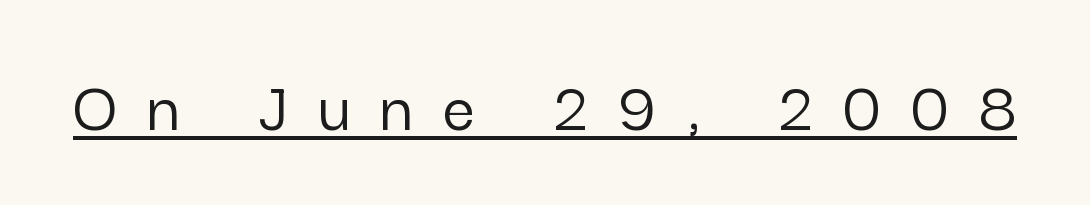
{"serif": "no", "italic": "no", "width": "normal", "stroke_contrast": "low", "x_height": "medium", "monospaced": "no", "underline": "yes", "letter_spacing": "wide", "letter_spacing_em": 0.42, "glyph_px": 72}
